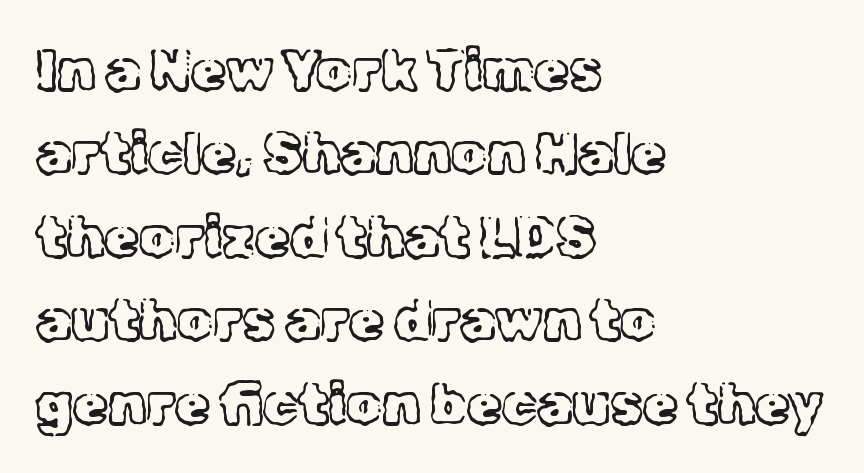
{"serif": "yes", "italic": "no", "bold": "no", "weight": "light", "width": "normal", "x_height": "medium", "monospaced": "no", "underline": "no", "align": "left", "line_spacing": "normal", "line_spacing_ratio": 1.49, "letter_spacing": "normal", "letter_spacing_em": 0.0, "glyph_px": 56}
